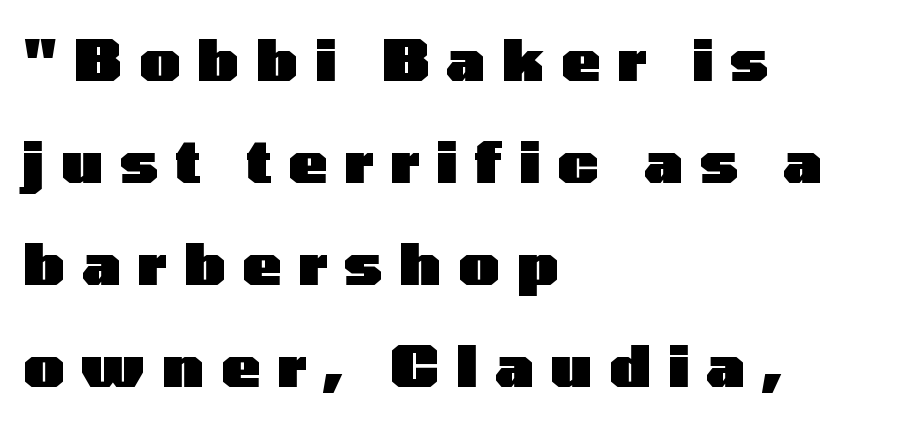
The image shows 58 px heavy, wide sans-serif type, upright; set left-aligned, line spacing 1.76x, unusually wide letter spacing (+0.29 em), not underlined; low stroke contrast and a medium x-height.
